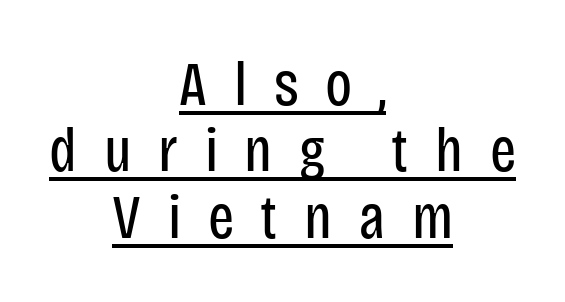
{"serif": "no", "italic": "no", "bold": "no", "weight": "regular", "width": "condensed", "stroke_contrast": "low", "x_height": "large", "monospaced": "no", "underline": "yes", "align": "center", "line_spacing": "tight", "line_spacing_ratio": 1.07, "letter_spacing": "wide", "letter_spacing_em": 0.43, "glyph_px": 62}
